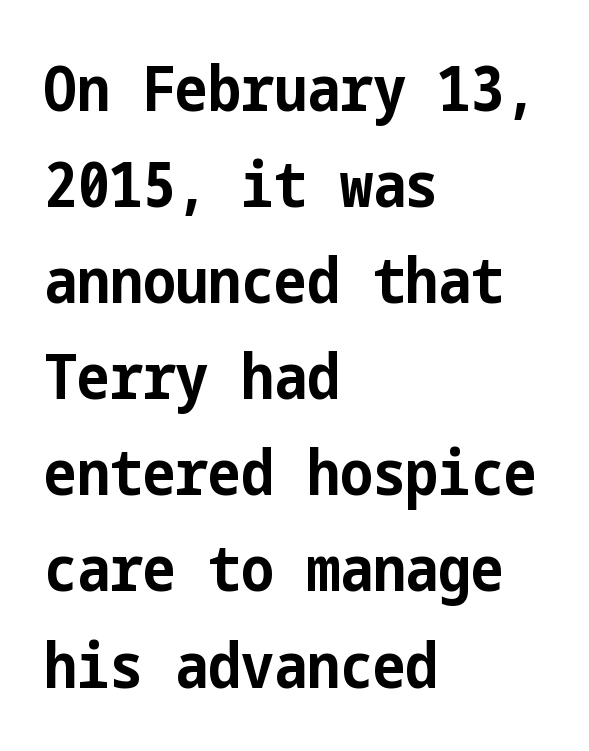
{"serif": "no", "italic": "no", "bold": "yes", "weight": "bold", "width": "condensed", "stroke_contrast": "low", "x_height": "medium", "underline": "no", "align": "left", "line_spacing": "normal", "line_spacing_ratio": 1.55, "letter_spacing": "normal", "letter_spacing_em": 0.0, "glyph_px": 62}
